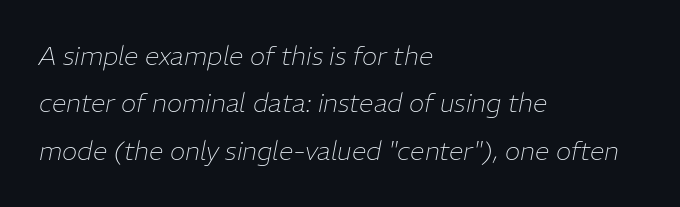
{"italic": "yes", "lean": "right", "slant_degrees": 11, "bold": "no", "underline": "no", "align": "left", "line_spacing_ratio": 1.82, "letter_spacing": "normal", "letter_spacing_em": 0.0, "glyph_px": 26}
